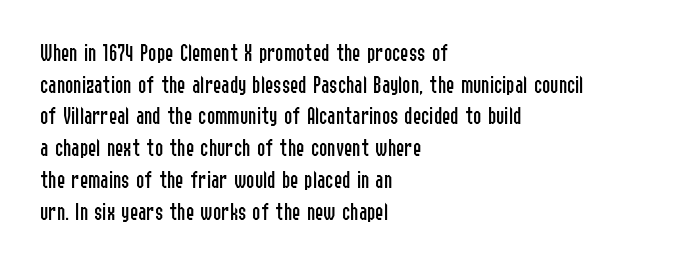
The image shows 25 px text type, upright; set left-aligned, normal line spacing (1.27x), normal letter spacing, not underlined.
